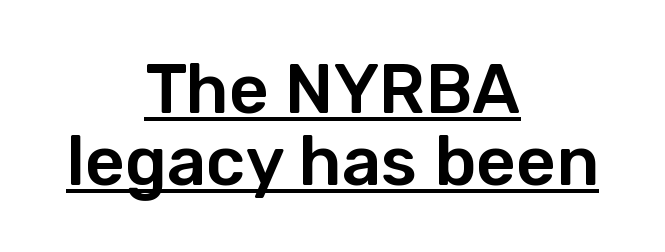
Q: Is the text italic (slanted)? A: No, it is upright.
Q: Is the typeface a serif or a sans-serif typeface? A: Sans-serif.
Q: Is the text underlined? A: Yes.
Q: How is the paragraph aligned? A: Centered.
Q: Is the spacing between letters normal or unusually wide? A: Normal.
Q: Is the spacing between lines tight, normal or loose? A: Tight.
Q: Width (condensed, normal, or wide)? A: Normal.
Q: Stroke contrast? A: Low.
Q: x-height? A: Medium.
Q: Monospaced? A: No.
